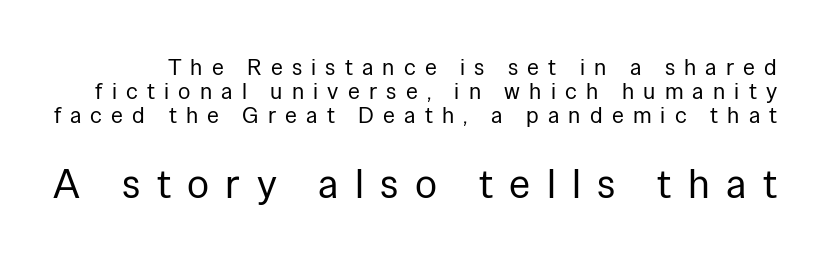
The image shows 41 px regular-weight sans-serif type, upright; set tight line spacing (1.04x), unusually wide letter spacing (+0.4 em), not underlined; the second (bottom) block is 1.78x larger; low stroke contrast and a medium x-height.
